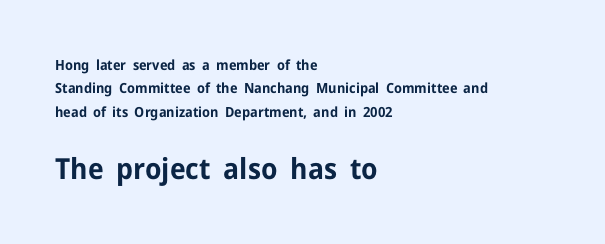
{"serif": "no", "italic": "no", "bold": "yes", "weight": "bold", "width": "normal", "stroke_contrast": "low", "x_height": "medium", "monospaced": "no", "underline": "no", "align": "left", "line_spacing": "normal", "line_spacing_ratio": 1.67, "letter_spacing": "normal", "letter_spacing_em": 0.0, "larger_block": "second", "size_ratio": 2.07, "glyph_px": 29}
